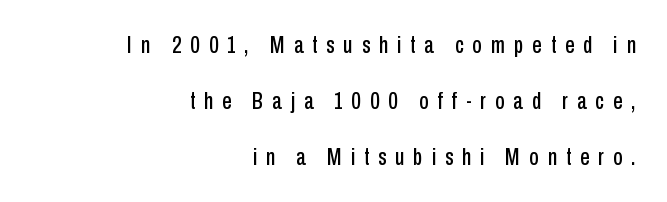
The passage shown has open, widely tracked lettering throughout. How would I describe the line gaps? Wide and relaxed. One-word summary of the alignment: right. Posture: straight, roman, zero tilt. The glyphs are unaccompanied by any horizontal stroke below them.
